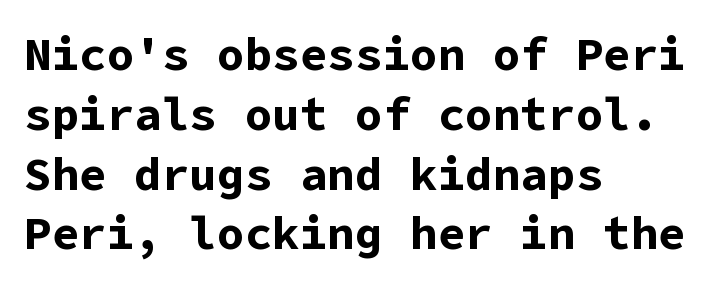
Nothing unusual about the tracking: characters are spaced as the font intends. These lines were composed using upright roman letters. Is there much room between lines? A standard amount, neither cramped nor airy. The glyphs have the mass of a bold cut. Honestly, there is no underline to notice here at all.
